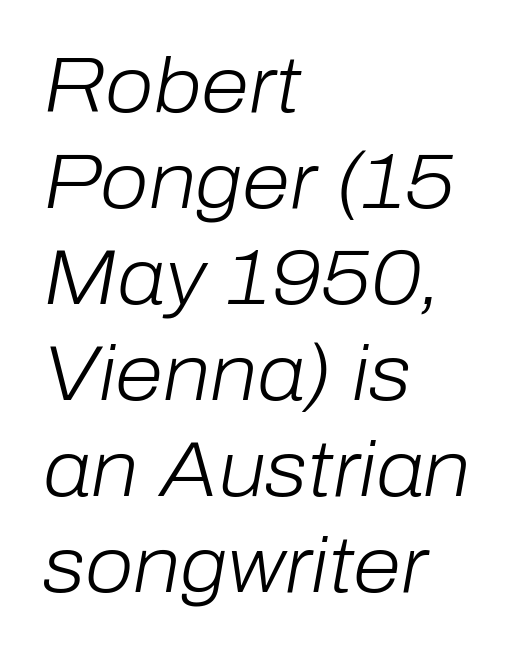
The image shows 78 px light type, italic (leaning right); set left-aligned, line spacing 1.23x, normal letter spacing, not underlined; low stroke contrast and a medium x-height.
